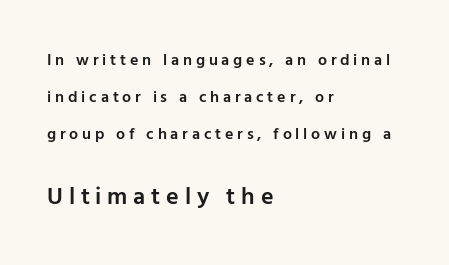
The image shows 24 px text type, upright; set left-aligned, loose line spacing (2.31x), unusually wide letter spacing (+0.24 em), not underlined; the second (bottom) block is 1.5x larger.
